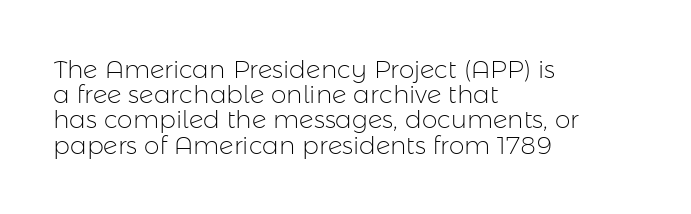
The image shows 25 px text type, upright; set left-aligned, tight line spacing (1.01x), normal letter spacing, not underlined.
